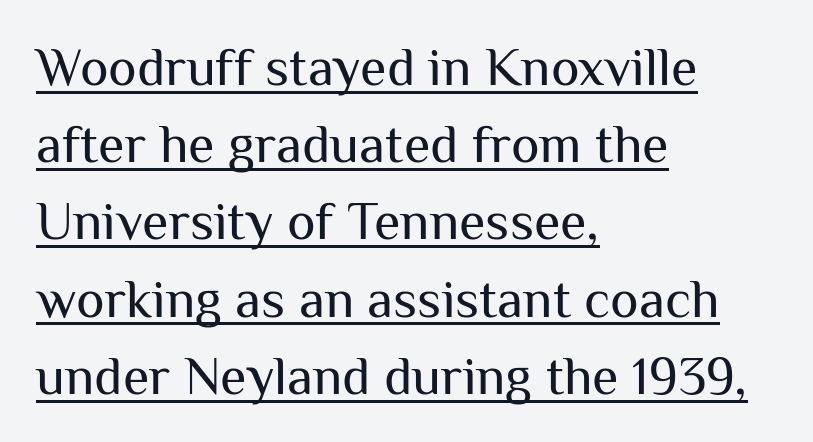
Q: Is the text bold? A: No.
Q: Is the text italic (slanted)? A: No, it is upright.
Q: Is the typeface a serif or a sans-serif typeface? A: Sans-serif.
Q: Is the text underlined? A: Yes.
Q: How is the paragraph aligned? A: Left-aligned.
Q: Is the spacing between letters normal or unusually wide? A: Normal.
Q: Is the spacing between lines tight, normal or loose? A: Normal.
Q: Width (condensed, normal, or wide)? A: Normal.
Q: Stroke contrast? A: Medium.
Q: x-height? A: Medium.
Q: Monospaced? A: No.
